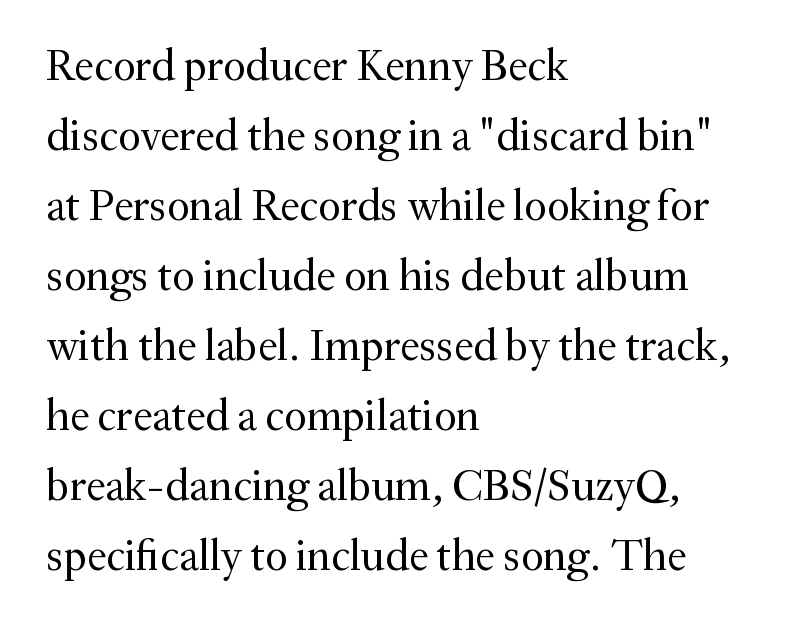
The image shows 44 px regular-weight serif type, upright; set left-aligned, normal line spacing (1.59x), normal letter spacing, not underlined; medium stroke contrast and a small x-height.
